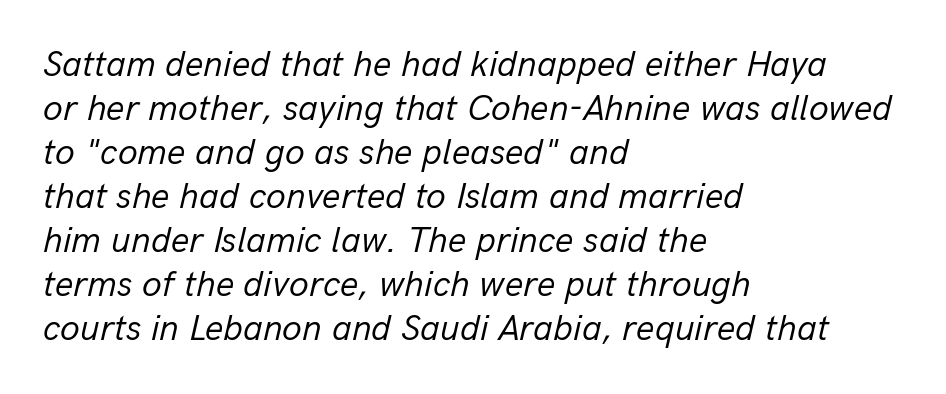
Q: Is the text bold? A: No.
Q: Is the text italic (slanted)? A: Yes, it leans right by about 13 degrees.
Q: Is the text underlined? A: No.
Q: How is the paragraph aligned? A: Left-aligned.
Q: Is the spacing between letters normal or unusually wide? A: Normal.
Q: Width (condensed, normal, or wide)? A: Normal.
Q: Stroke contrast? A: Low.
Q: x-height? A: Medium.
Q: Monospaced? A: No.
